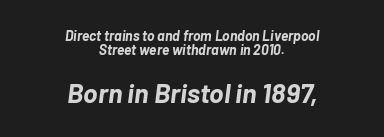
Unmarked baselines from the first word to the last. Is the block centered? Yes — each line is placed symmetrically about the middle. The font is running at its bold setting. Line spacing here is tight. Does the lettering tilt? It does — this is italic. Words appear dense and cohesive because spacing is normal.
